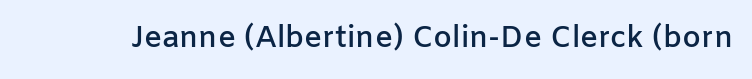
The image shows 30 px semibold sans-serif type, upright; set normal letter spacing, not underlined; low stroke contrast and a medium x-height.
